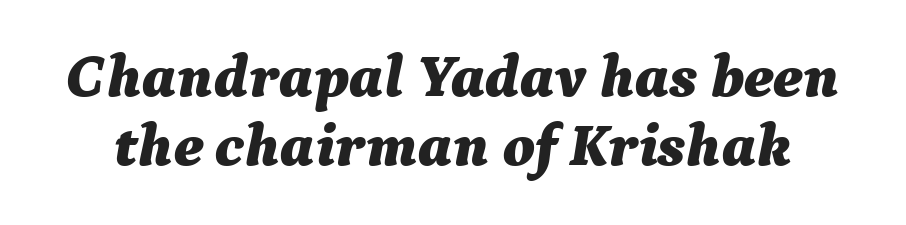
Q: Is the text bold? A: Yes.
Q: Is the text italic (slanted)? A: Yes, it leans right by about 9 degrees.
Q: Is the text underlined? A: No.
Q: Is the spacing between letters normal or unusually wide? A: Normal.
Q: Is the spacing between lines tight, normal or loose? A: Tight.
Q: Width (condensed, normal, or wide)? A: Normal.
Q: Stroke contrast? A: Medium.
Q: x-height? A: Medium.
Q: Monospaced? A: No.
